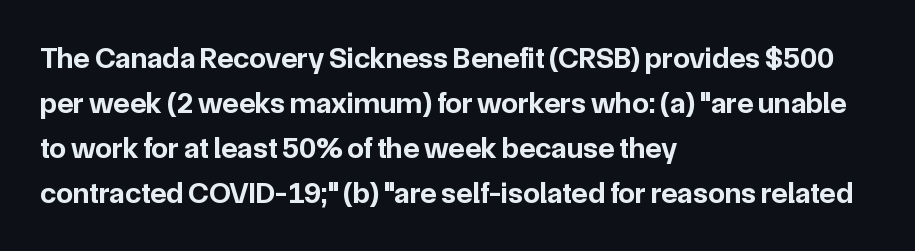
Q: Is the text bold? A: Yes.
Q: Is the text italic (slanted)? A: No, it is upright.
Q: Is the typeface a serif or a sans-serif typeface? A: Sans-serif.
Q: Is the text underlined? A: No.
Q: How is the paragraph aligned? A: Left-aligned.
Q: Is the spacing between letters normal or unusually wide? A: Normal.
Q: Is the spacing between lines tight, normal or loose? A: Normal.
Q: Width (condensed, normal, or wide)? A: Normal.
Q: Stroke contrast? A: Low.
Q: x-height? A: Medium.
Q: Monospaced? A: No.
